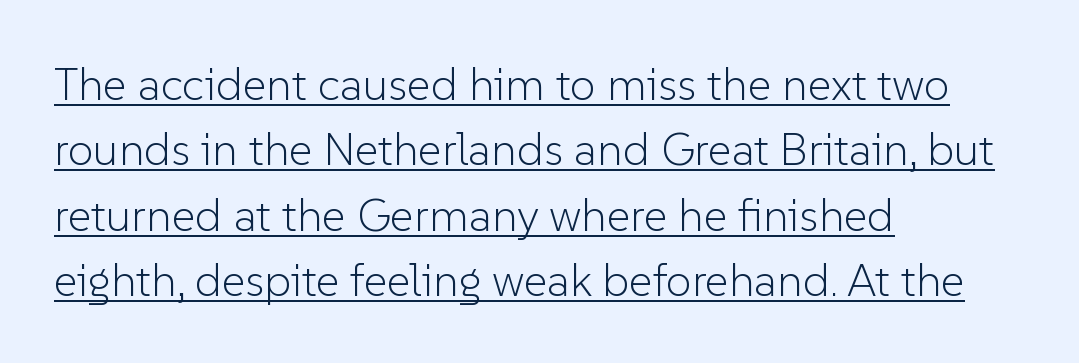
If you drew a ruler down the left edge, every line would touch it. Each letter keeps its own natural width here, so spacing adapts to shape. Standard letterfit; no display-style spreading of the glyphs. Each line of the rendering has a horizontal stroke beneath the glyphs. Summary of vertical rhythm: regular, with standard interline spacing.
